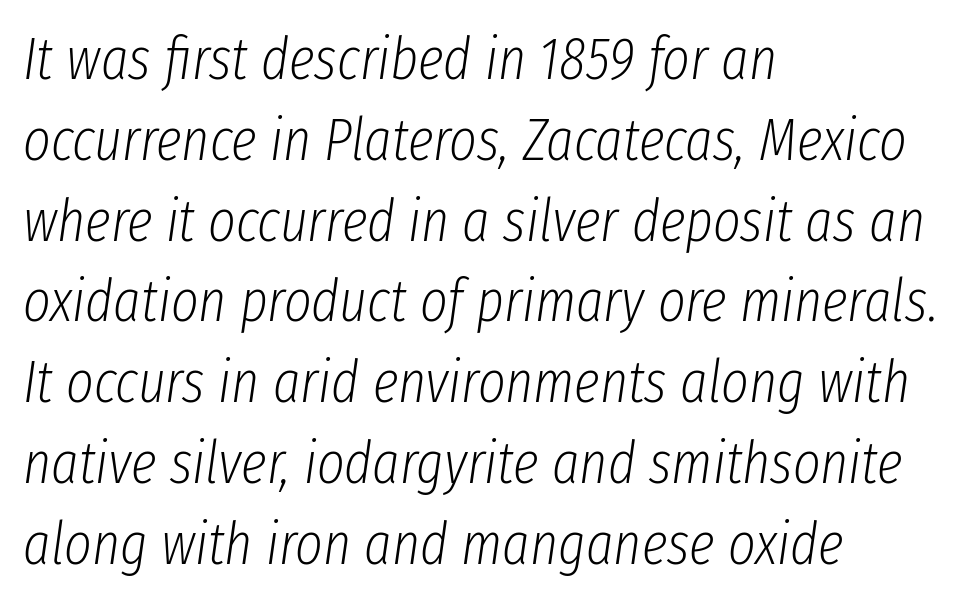
Q: Is the text bold? A: No.
Q: Is the text italic (slanted)? A: Yes, it leans right by about 8 degrees.
Q: Is the text underlined? A: No.
Q: How is the paragraph aligned? A: Left-aligned.
Q: Is the spacing between letters normal or unusually wide? A: Normal.
Q: Is the spacing between lines tight, normal or loose? A: Normal.
Q: Width (condensed, normal, or wide)? A: Condensed.
Q: Stroke contrast? A: Low.
Q: x-height? A: Medium.
Q: Monospaced? A: No.
